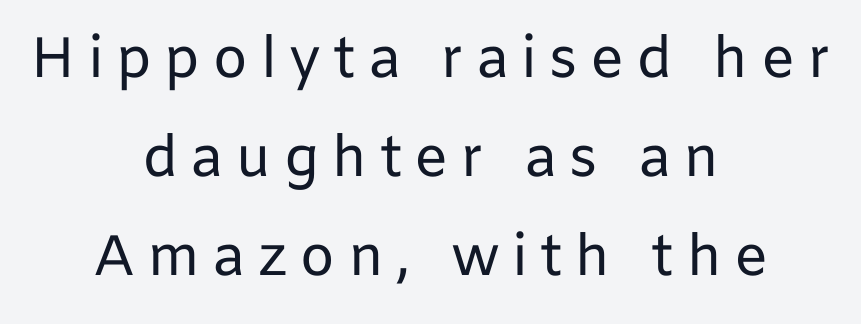
Ascenders rise straight up at ninety degrees. Caption: expanded tracking, letters set apart. The lines are quadded center. The typeface chosen for these lines omits serifs. You could not count columns in this text — the font is proportionally spaced. The foot of each line stays bare and open.
